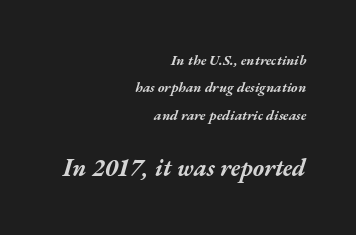
Q: Is the text bold? A: Yes.
Q: Is the text italic (slanted)? A: Yes, it leans right by about 17 degrees.
Q: Is the text underlined? A: No.
Q: How is the paragraph aligned? A: Right-aligned.
Q: Is the spacing between letters normal or unusually wide? A: Normal.
Q: Is the spacing between lines tight, normal or loose? A: Loose.
Q: Which block of text is set in a larger size, the first (top) or the second (bottom)? A: The second (bottom) one.
